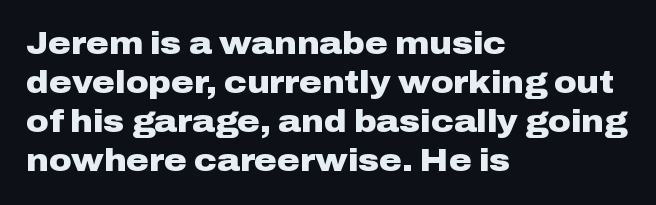
Q: Is the text bold? A: Yes.
Q: Is the text italic (slanted)? A: No, it is upright.
Q: Is the typeface a serif or a sans-serif typeface? A: Sans-serif.
Q: Is the text underlined? A: No.
Q: How is the paragraph aligned? A: Left-aligned.
Q: Is the spacing between letters normal or unusually wide? A: Normal.
Q: Is the spacing between lines tight, normal or loose? A: Normal.
Q: Width (condensed, normal, or wide)? A: Wide.
Q: Stroke contrast? A: Low.
Q: x-height? A: Medium.
Q: Monospaced? A: No.
